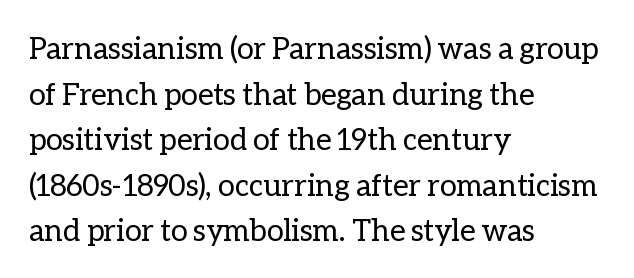
The image shows 30 px regular-weight type, upright; set left-aligned, normal line spacing (1.52x), normal letter spacing, not underlined; low stroke contrast and a medium x-height.
